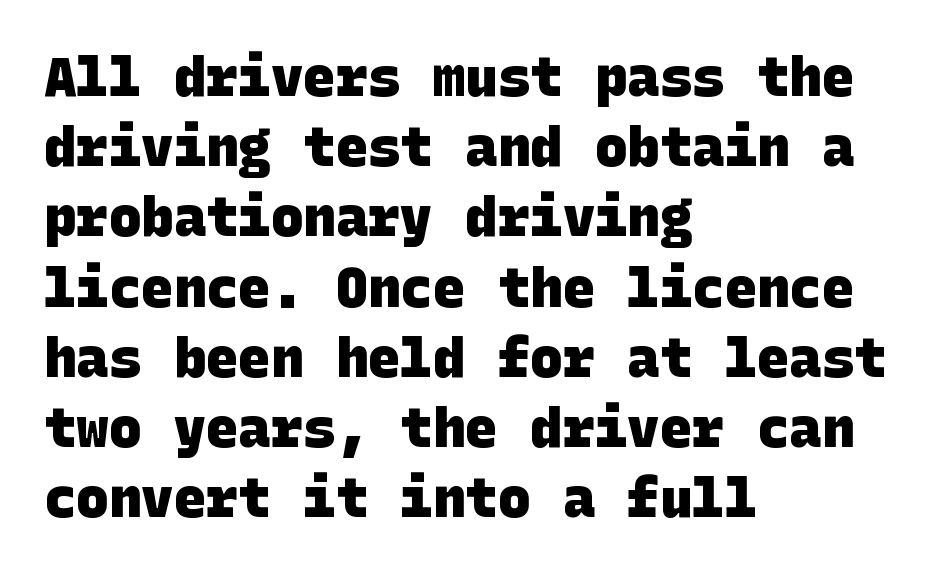
Honestly, the letter spacing is just normal — you wouldn't notice it. Type without underlining. Each new line begins a customary step beneath the previous one. The font is running at its bold setting. Does the type have serifs? No, each stem ends abruptly. The passage is arranged the way most books set body copy — flush left.
